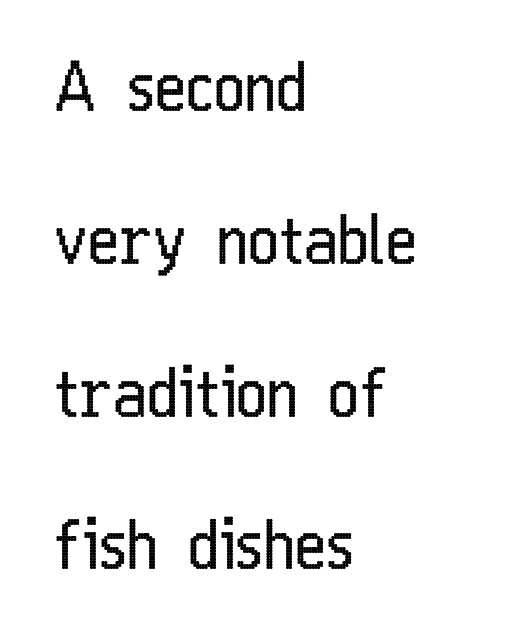
The image shows 67 px regular-weight, condensed sans-serif type, upright; set left-aligned, loose line spacing (2.28x), normal letter spacing, not underlined; low stroke contrast and a medium x-height.
